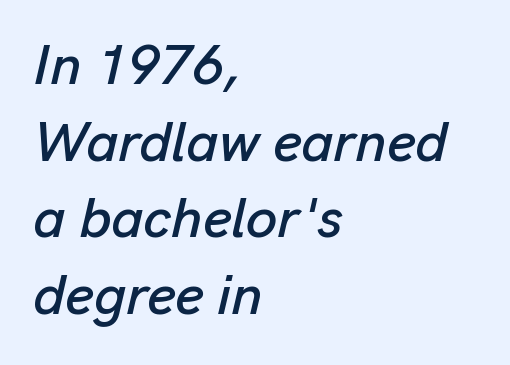
Q: Is the text italic (slanted)? A: Yes, it leans right by about 13 degrees.
Q: Is the text underlined? A: No.
Q: How is the paragraph aligned? A: Left-aligned.
Q: Is the spacing between letters normal or unusually wide? A: Normal.
Q: Is the spacing between lines tight, normal or loose? A: Normal.
Q: Width (condensed, normal, or wide)? A: Normal.
Q: Stroke contrast? A: Low.
Q: x-height? A: Medium.
Q: Monospaced? A: No.
